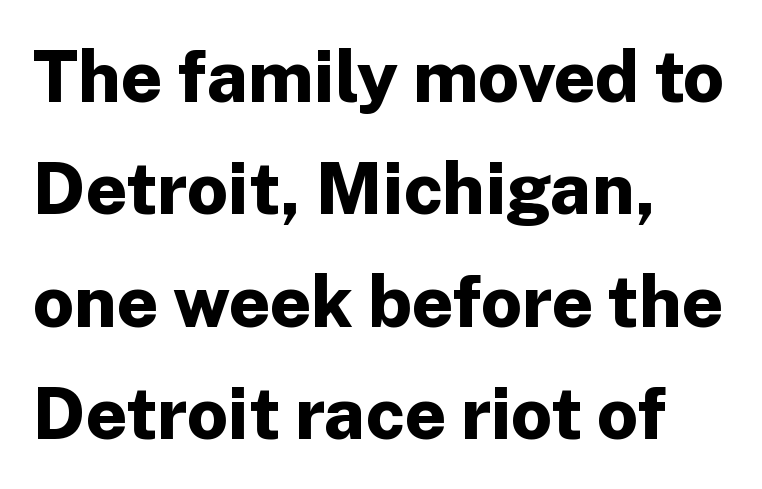
The image shows 72 px bold sans-serif type, upright; set left-aligned, normal line spacing (1.56x), normal letter spacing, not underlined; low stroke contrast and a medium x-height.
